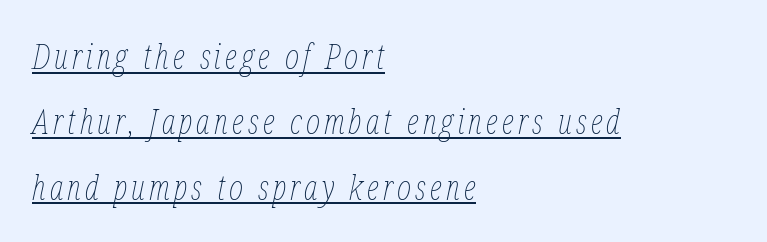
The weight tops out at a normal text grade. Do the characters align in a grid? No, the font is proportional. Every row of glyphs begins at an identical x-position on the left. A great deal of white space separates one row of letters from the next. Honestly, the underline is the first thing you notice here.
